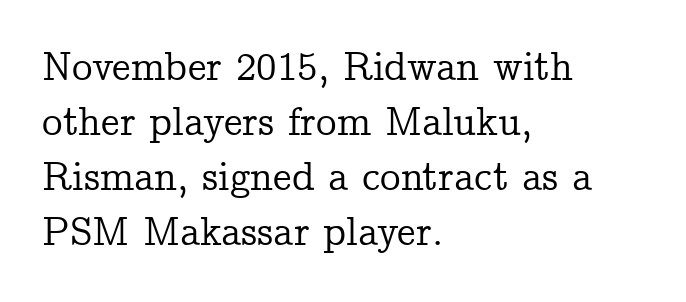
Q: Is the text italic (slanted)? A: No, it is upright.
Q: Is the typeface a serif or a sans-serif typeface? A: Serif.
Q: Is the text underlined? A: No.
Q: How is the paragraph aligned? A: Left-aligned.
Q: Is the spacing between letters normal or unusually wide? A: Normal.
Q: Is the spacing between lines tight, normal or loose? A: Normal.
Q: Width (condensed, normal, or wide)? A: Normal.
Q: Stroke contrast? A: Low.
Q: x-height? A: Medium.
Q: Monospaced? A: No.
